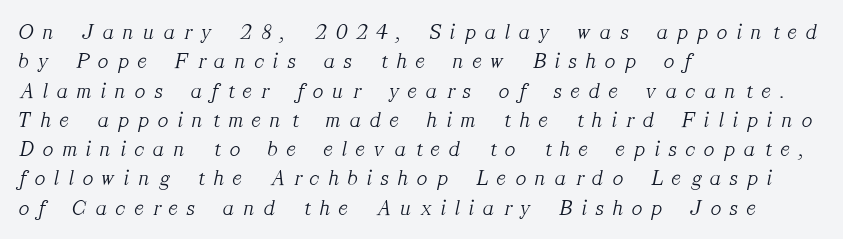
Lines of text with bare space underneath. The typesetting does not lean heavy: it is not bold. You can tell it's italic because the verticals aren't actually vertical. Short note: letters widely spaced. A student would call this left alignment; a typographer would say flush left, rag right.
